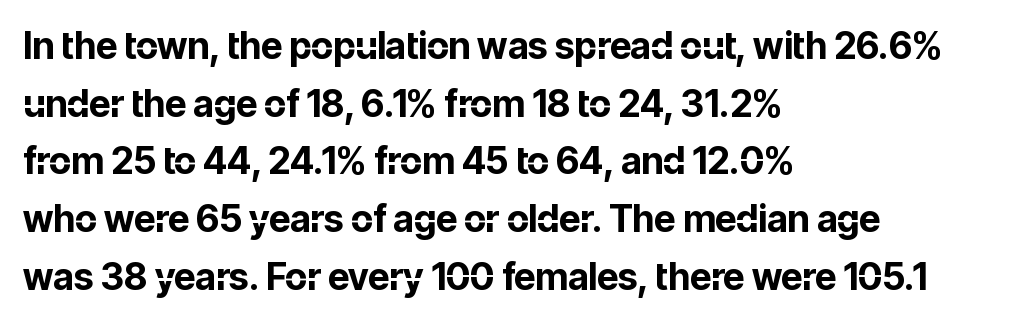
{"serif": "no", "italic": "no", "bold": "yes", "weight": "bold", "width": "normal", "stroke_contrast": "low", "x_height": "medium", "monospaced": "no", "underline": "no", "align": "left", "line_spacing": "normal", "line_spacing_ratio": 1.56, "letter_spacing": "normal", "letter_spacing_em": 0.0, "glyph_px": 37}
